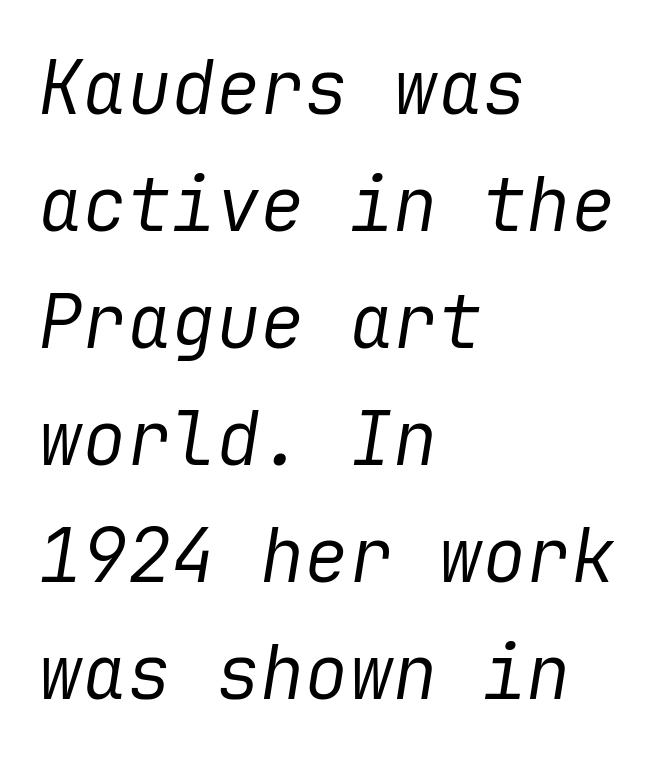
The baseline area is clear. Whoever set this chose a conventional vertical rhythm. A quiet, ordinary-to-light weight characterises the typeface. These lines keep a tight, regular rhythm from letter to letter. The lines in this sample share a left origin and differ only in where they stop. Slant detected: the letters are inclined.
